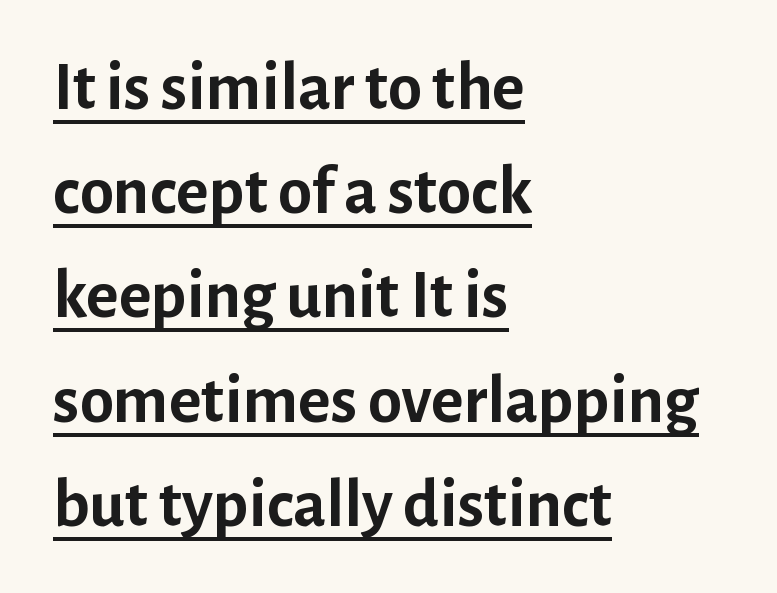
Q: Is the text bold? A: Yes.
Q: Is the text italic (slanted)? A: No, it is upright.
Q: Is the typeface a serif or a sans-serif typeface? A: Sans-serif.
Q: Is the text underlined? A: Yes.
Q: How is the paragraph aligned? A: Left-aligned.
Q: Is the spacing between letters normal or unusually wide? A: Normal.
Q: Is the spacing between lines tight, normal or loose? A: Normal.
Q: Width (condensed, normal, or wide)? A: Normal.
Q: Stroke contrast? A: Low.
Q: x-height? A: Medium.
Q: Monospaced? A: No.
